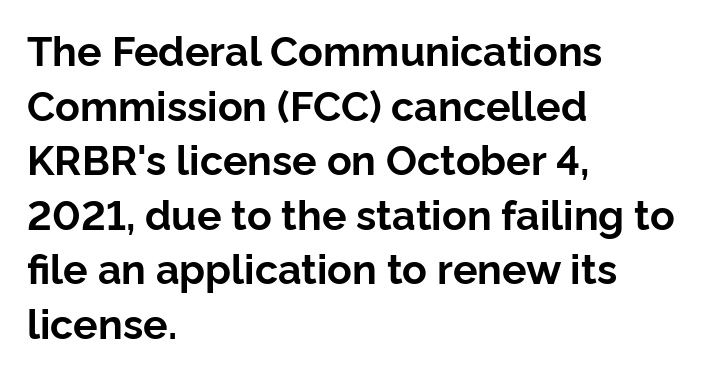
This rendering uses left alignment, leaving the right contour irregular. The glyphs in this specimen are sans serif. The letters stand upright; this is a roman face. The rendering uses natural spacing where letterforms have individual widths. Vertical spacing — default. Descenders are the only things crossing below the line.
